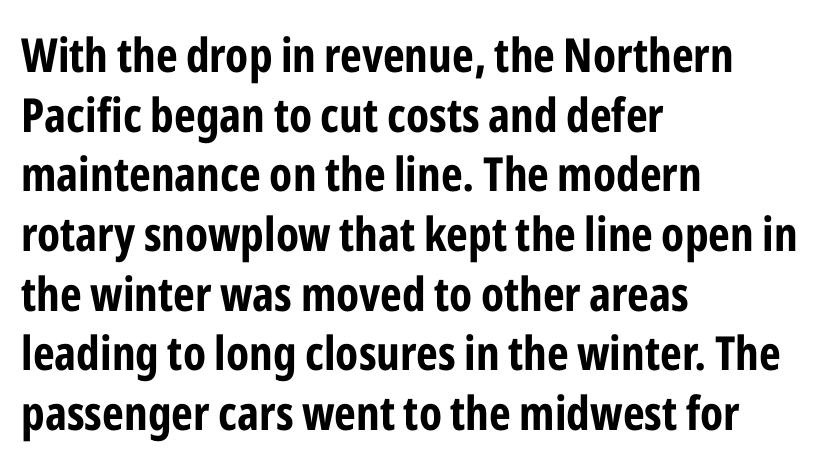
{"serif": "no", "italic": "no", "bold": "yes", "weight": "bold", "width": "condensed", "stroke_contrast": "low", "x_height": "medium", "monospaced": "no", "underline": "no", "align": "left", "line_spacing": "normal", "line_spacing_ratio": 1.27, "letter_spacing": "normal", "letter_spacing_em": 0.0, "glyph_px": 47}
